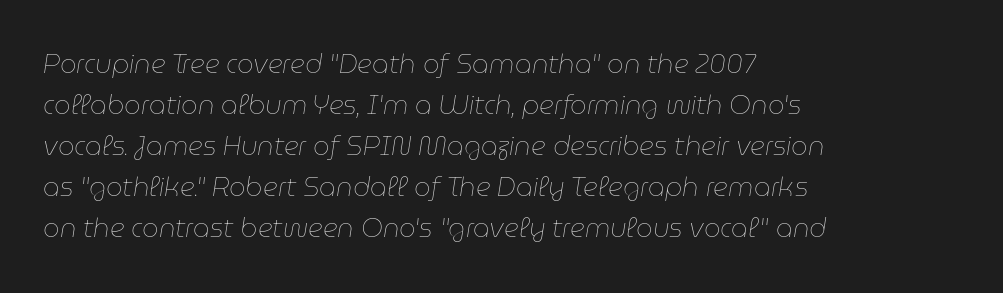
Q: Is the text bold? A: No.
Q: Is the text italic (slanted)? A: Yes, it leans right by about 9 degrees.
Q: Is the text underlined? A: No.
Q: How is the paragraph aligned? A: Left-aligned.
Q: Is the spacing between letters normal or unusually wide? A: Normal.
Q: Is the spacing between lines tight, normal or loose? A: Normal.
